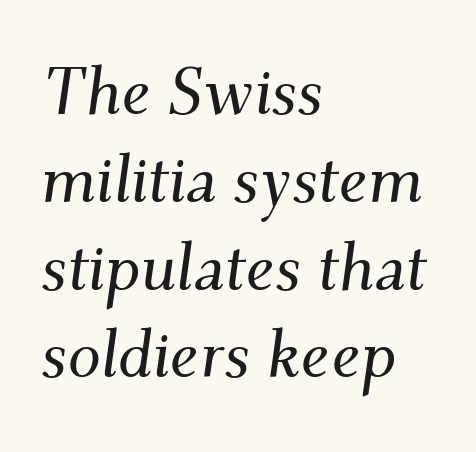
{"serif": "yes", "italic": "yes", "lean": "right", "slant_degrees": 9, "width": "normal", "stroke_contrast": "medium", "x_height": "small", "monospaced": "no", "underline": "no", "align": "left", "line_spacing": "normal", "line_spacing_ratio": 1.33, "letter_spacing": "normal", "letter_spacing_em": 0.0, "glyph_px": 66}
